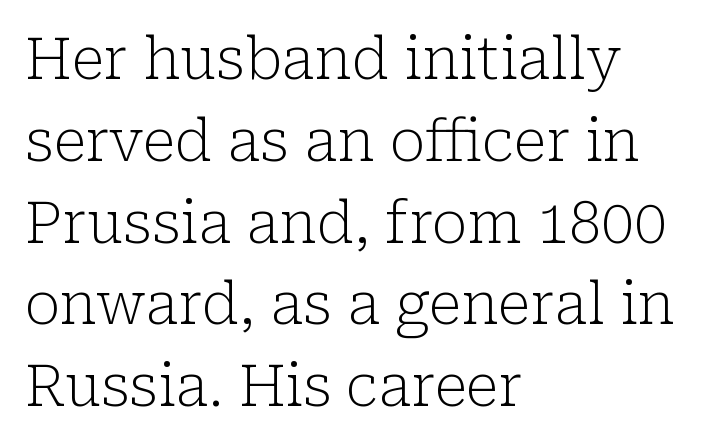
{"serif": "yes", "italic": "no", "bold": "no", "weight": "light", "width": "normal", "stroke_contrast": "low", "x_height": "medium", "monospaced": "no", "underline": "no", "align": "left", "line_spacing": "normal", "line_spacing_ratio": 1.41, "letter_spacing": "normal", "letter_spacing_em": 0.0, "glyph_px": 58}
